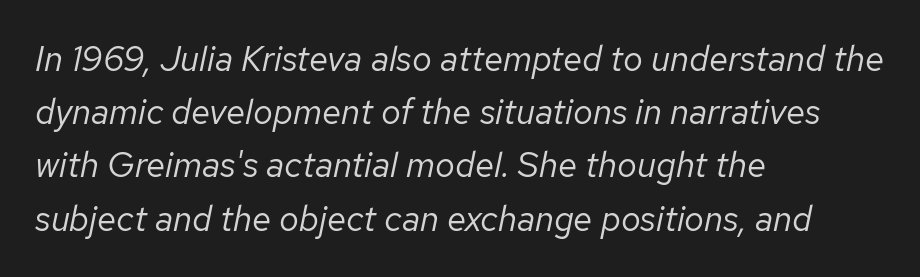
This sample has the flowing, uneven cadence of proportional lettering. Honestly, the row spacing looks completely unremarkable. The typography opts for an oblique posture over an upright one. The space directly below the letters is spotless. This reads as an unemphasized weight, regular at the heaviest. Teacher's note: observe the even left margin — that is flush-left alignment.
